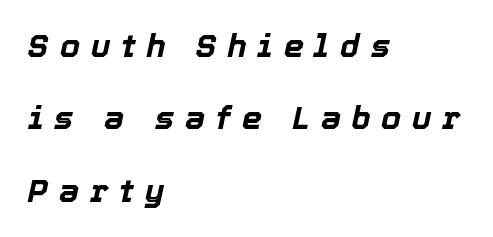
{"italic": "yes", "lean": "right", "slant_degrees": 12, "bold": "yes", "weight": "bold", "width": "normal", "x_height": "medium", "monospaced": "no", "underline": "no", "align": "left", "line_spacing": "loose", "line_spacing_ratio": 2.26, "letter_spacing": "wide", "letter_spacing_em": 0.34, "glyph_px": 32}
